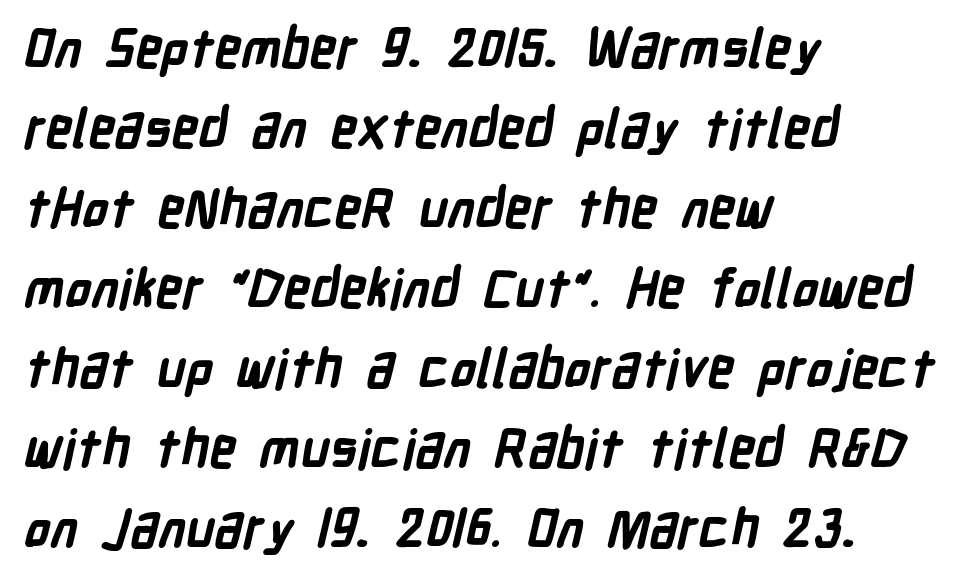
{"serif": "no", "bold": "yes", "weight": "bold", "width": "condensed", "stroke_contrast": "low", "x_height": "medium", "monospaced": "no", "underline": "no", "align": "left", "line_spacing": "normal", "line_spacing_ratio": 1.51, "letter_spacing": "normal", "letter_spacing_em": 0.0, "glyph_px": 53}
